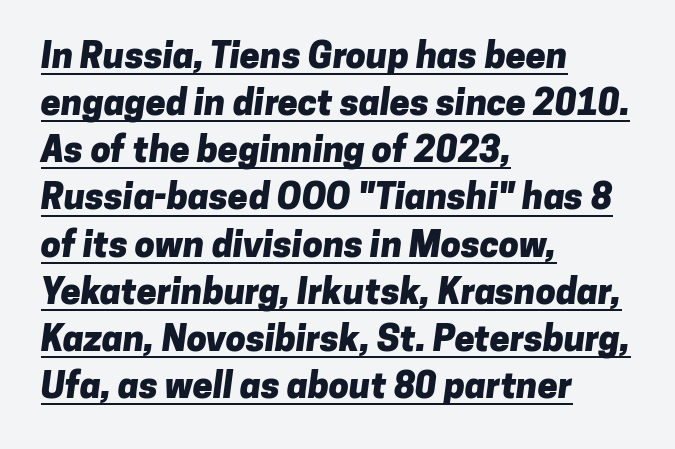
The image shows 36 px heavy sans-serif type; set left-aligned, normal line spacing (1.31x), normal letter spacing, underlined; low stroke contrast and a medium x-height.
